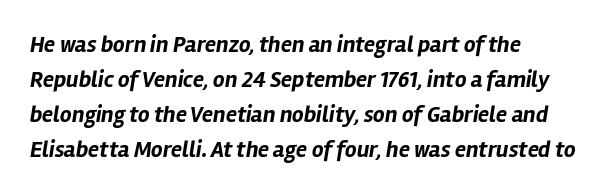
The image shows 23 px bold type, italic (leaning right); set left-aligned, normal line spacing (1.52x), normal letter spacing, not underlined.
